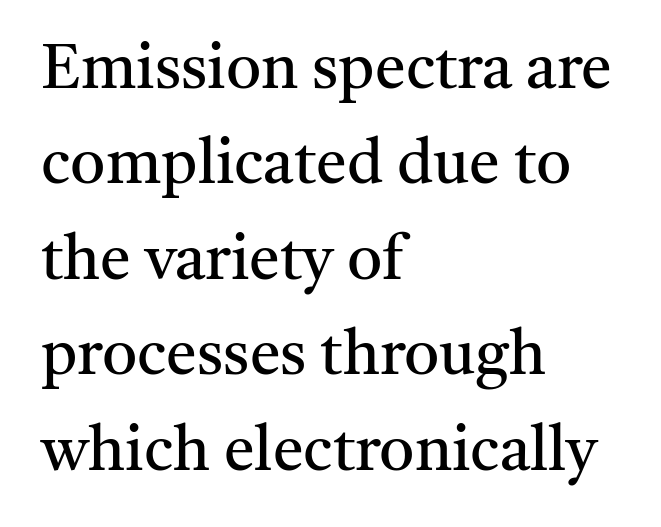
This is not heavy type; no bold has been used. A typesetter would call this proportional, since set widths differ per character. The space directly below the letters is spotless. Students, note that the glyphs here touch the page at normal intervals. Each letter's strokes conclude with small projecting serifs.
